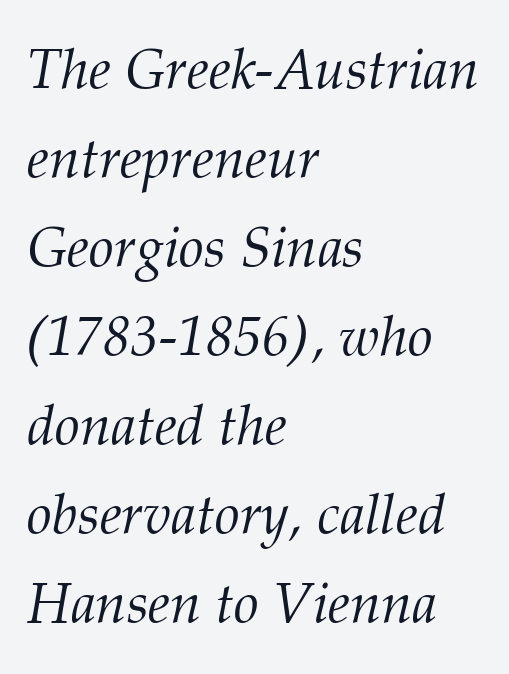
Is the type heavy? It reads as light-to-regular instead. Horizontally, the lines are justified to the leading edge only. The whole block is typeset with a tilt. These lines are rendered in a variable-pitch font. The leading is moderate, giving the passage an even texture.
